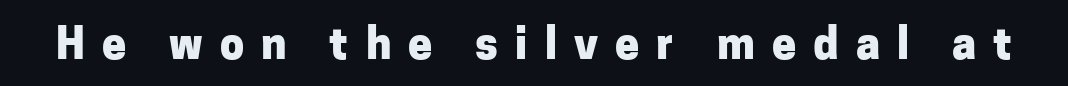
The image shows 43 px heavy sans-serif type, upright; set unusually wide letter spacing (+0.4 em), not underlined; low stroke contrast and a medium x-height.
